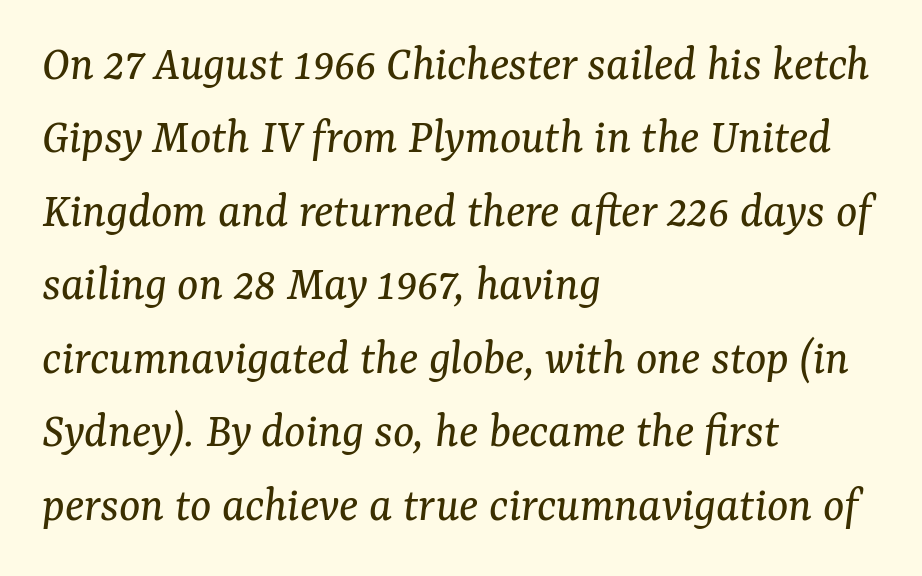
The image shows 50 px regular-weight serif type, italic (leaning right); set left-aligned, normal line spacing (1.47x), normal letter spacing, not underlined; medium stroke contrast and a medium x-height.
